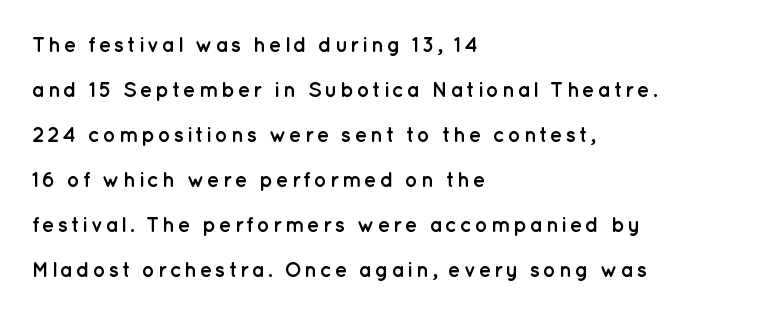
The image shows 21 px bold type, upright; set left-aligned, loose line spacing (2.14x), not underlined.
